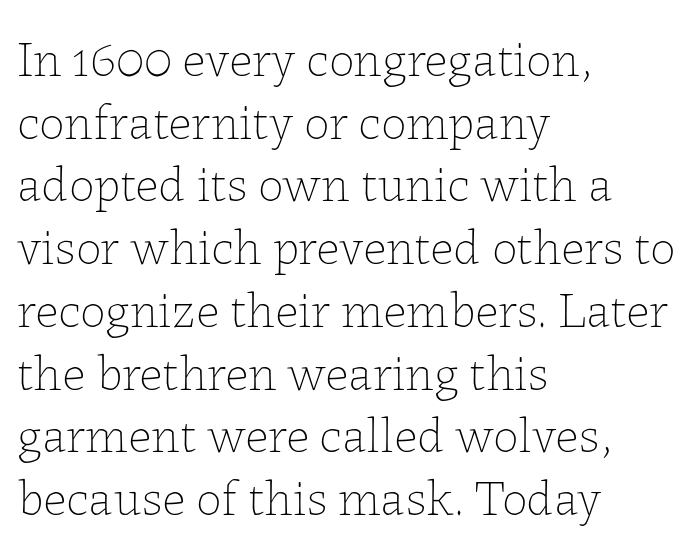
{"italic": "no", "bold": "no", "weight": "thin", "width": "normal", "stroke_contrast": "low", "x_height": "medium", "monospaced": "no", "underline": "no", "align": "left", "line_spacing_ratio": 1.23, "letter_spacing": "normal", "letter_spacing_em": 0.0, "glyph_px": 51}
